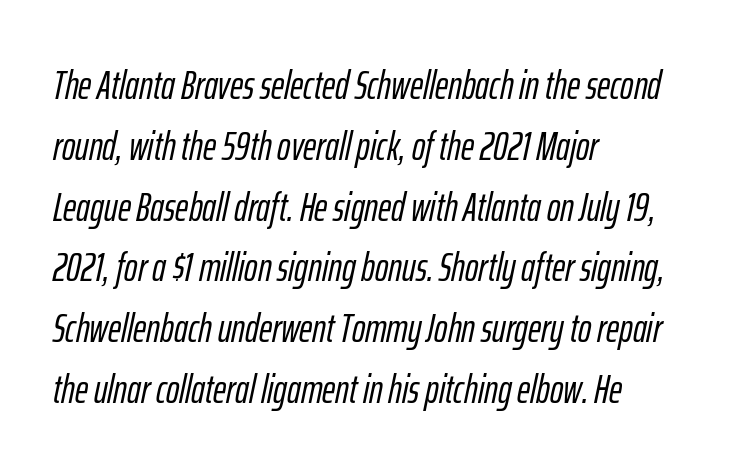
The image shows 40 px condensed type, italic (leaning right); set left-aligned, normal line spacing (1.52x), normal letter spacing, not underlined; low stroke contrast and a medium x-height.
